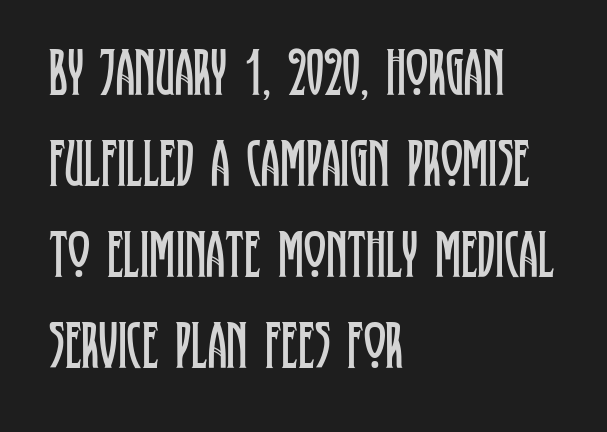
Q: Is the text bold? A: No.
Q: Is the text italic (slanted)? A: No, it is upright.
Q: Is the typeface a serif or a sans-serif typeface? A: Serif.
Q: Is the text underlined? A: No.
Q: How is the paragraph aligned? A: Left-aligned.
Q: Is the spacing between letters normal or unusually wide? A: Normal.
Q: Is the spacing between lines tight, normal or loose? A: Normal.
Q: Width (condensed, normal, or wide)? A: Condensed.
Q: Stroke contrast? A: Low.
Q: x-height? A: Large.
Q: Monospaced? A: No.
